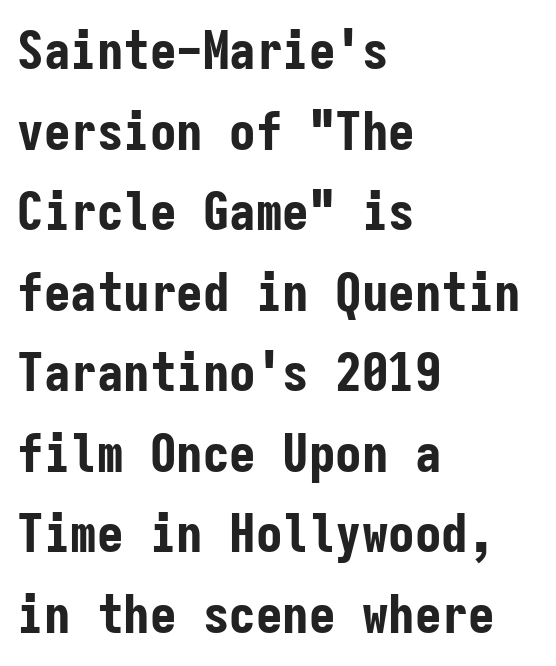
The image shows 53 px bold, condensed sans-serif type, upright, monospaced; set left-aligned, normal line spacing (1.52x), normal letter spacing, not underlined; low stroke contrast and a medium x-height.
